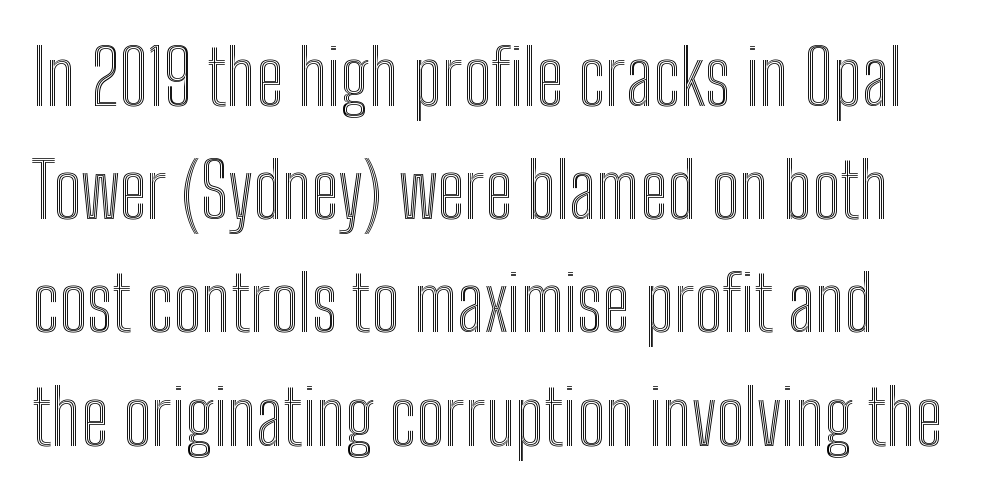
The image shows 75 px condensed type, upright; set normal line spacing (1.51x), normal letter spacing, not underlined; a medium x-height.
